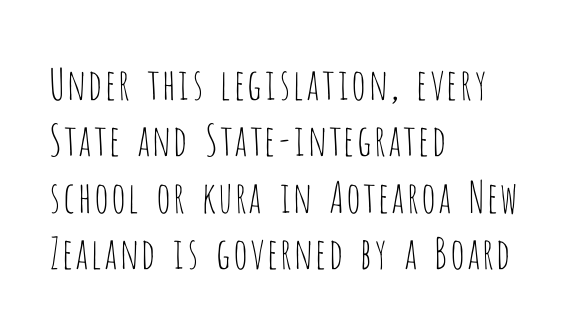
The image shows 43 px thin, condensed sans-serif type, upright; set left-aligned, normal line spacing (1.31x), normal letter spacing, not underlined; low stroke contrast and a large x-height.
